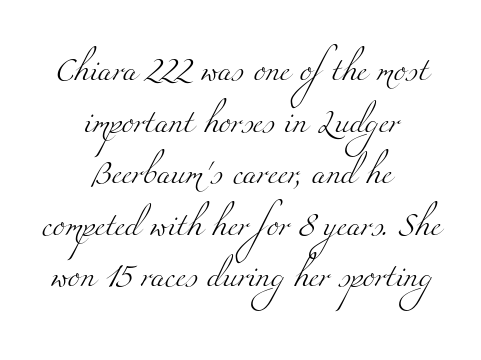
The specimen omits any rule beneath the text block's lines. Nobody touched the tracking dial on this one. Horizontally, the lines are justified to the midpoint only. A great deal of white space separates one row of letters from the next.
